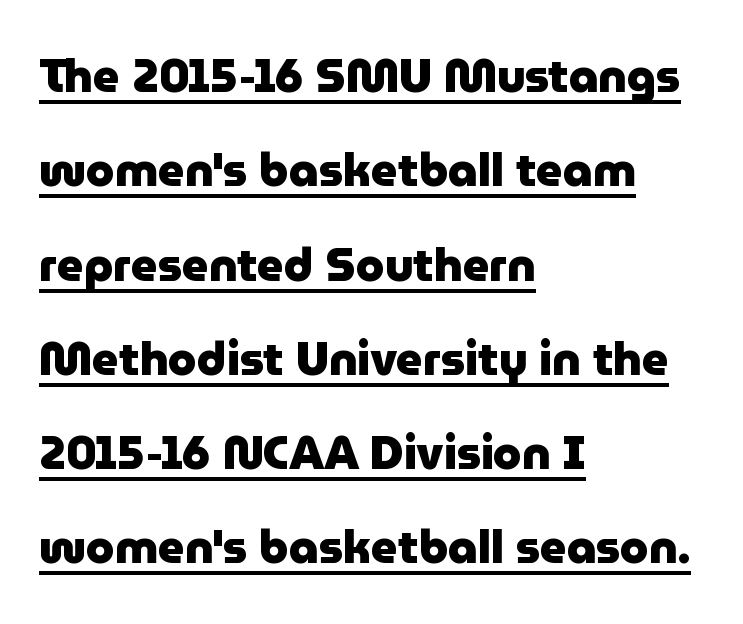
Q: Is the text bold? A: Yes.
Q: Is the text italic (slanted)? A: No, it is upright.
Q: Is the typeface a serif or a sans-serif typeface? A: Sans-serif.
Q: Is the text underlined? A: Yes.
Q: How is the paragraph aligned? A: Left-aligned.
Q: Is the spacing between letters normal or unusually wide? A: Normal.
Q: Is the spacing between lines tight, normal or loose? A: Loose.
Q: Width (condensed, normal, or wide)? A: Normal.
Q: Stroke contrast? A: Low.
Q: x-height? A: Medium.
Q: Monospaced? A: No.
